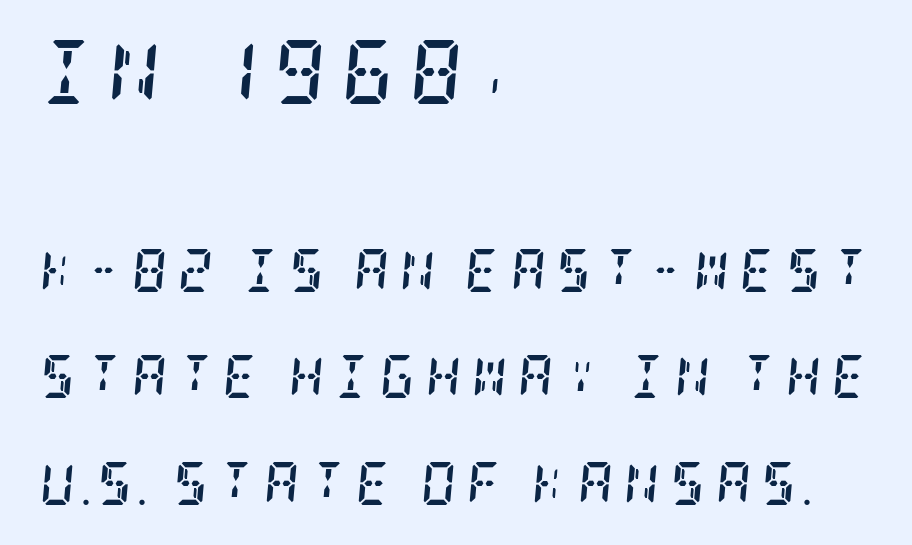
{"serif": "yes", "italic": "yes", "lean": "right", "slant_degrees": 5, "bold": "yes", "weight": "semibold", "width": "condensed", "stroke_contrast": "low", "x_height": "large", "underline": "no", "align": "left", "line_spacing": "loose", "line_spacing_ratio": 2.47, "letter_spacing": "wide", "letter_spacing_em": 0.25, "larger_block": "first", "size_ratio": 1.49, "glyph_px": 64}
